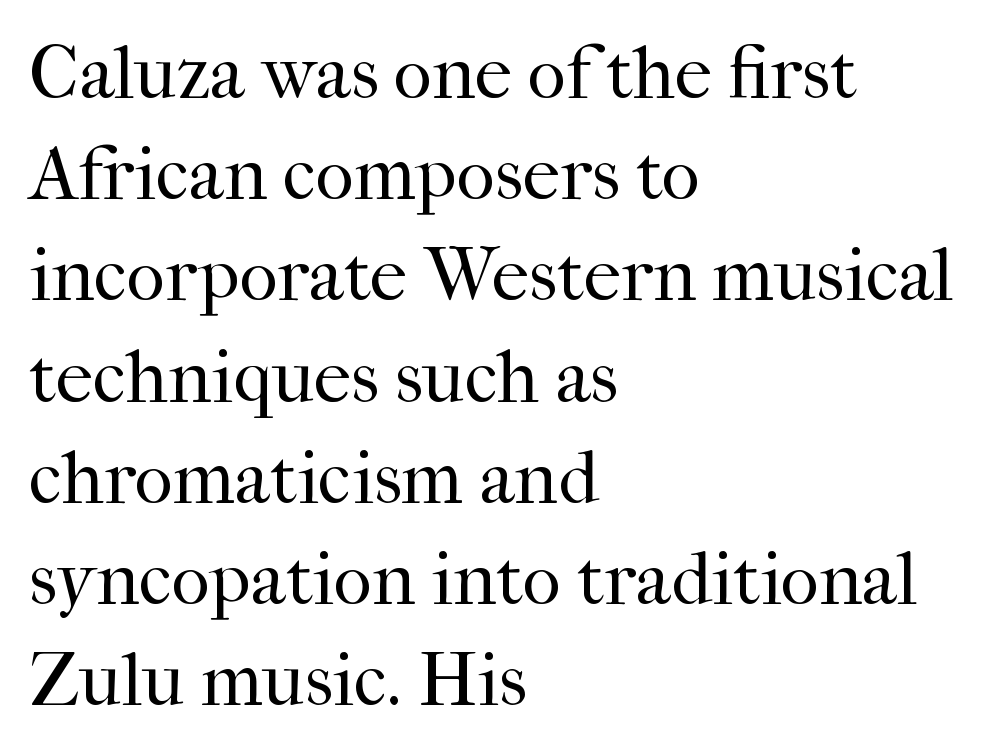
Spacing between characters is what you'd get straight out of the box. You could not count columns in this text — the font is proportionally spaced. One glance says typical: line gaps are just what's usual. Does the copy run flush right? No — it runs flush left. Is there any slant? The stems are plumb.
